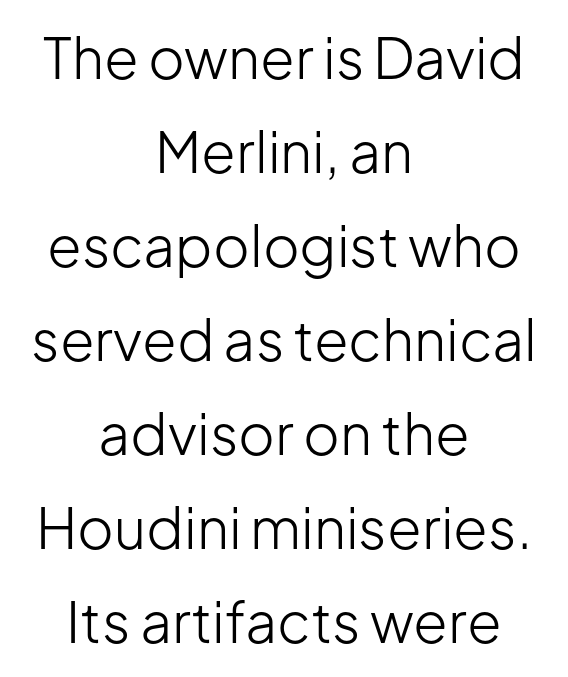
Q: Is the text bold? A: No.
Q: Is the text italic (slanted)? A: No, it is upright.
Q: Is the typeface a serif or a sans-serif typeface? A: Sans-serif.
Q: Is the text underlined? A: No.
Q: How is the paragraph aligned? A: Centered.
Q: Is the spacing between letters normal or unusually wide? A: Normal.
Q: Is the spacing between lines tight, normal or loose? A: Normal.
Q: Width (condensed, normal, or wide)? A: Normal.
Q: Stroke contrast? A: Low.
Q: x-height? A: Medium.
Q: Monospaced? A: No.
